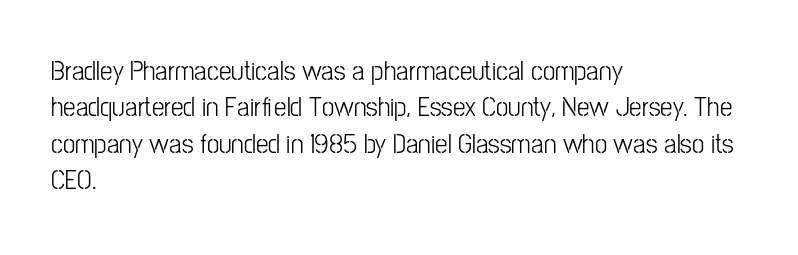
The image shows 28 px light, condensed sans-serif type, upright; set left-aligned, normal line spacing (1.3x), normal letter spacing, not underlined; low stroke contrast and a medium x-height.
